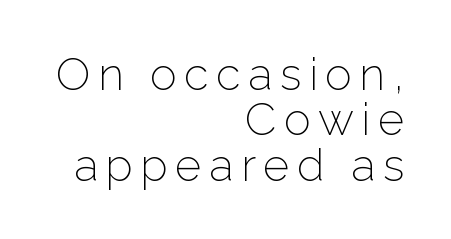
The image shows 45 px light sans-serif type, upright; set right-aligned, tight line spacing (1.01x), not underlined; low stroke contrast and a medium x-height.
